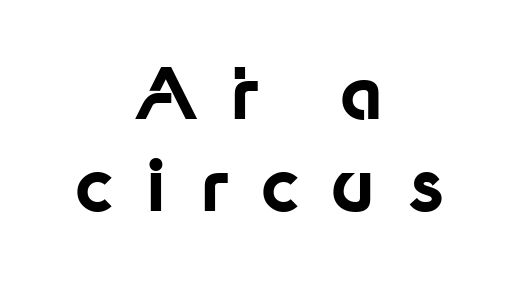
{"serif": "no", "italic": "no", "bold": "yes", "weight": "bold", "width": "normal", "stroke_contrast": "low", "x_height": "medium", "monospaced": "no", "underline": "no", "align": "center", "line_spacing": "normal", "line_spacing_ratio": 1.32, "letter_spacing": "wide", "letter_spacing_em": 0.46, "glyph_px": 70}
